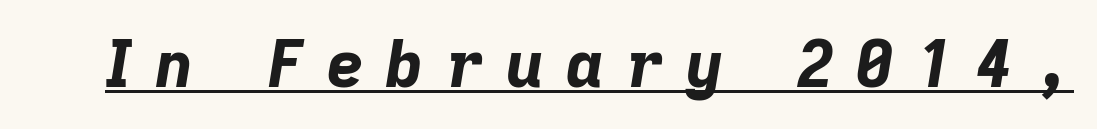
The image shows 64 px bold type, italic (leaning right); set unusually wide letter spacing (+0.36 em), underlined; low stroke contrast and a medium x-height.
